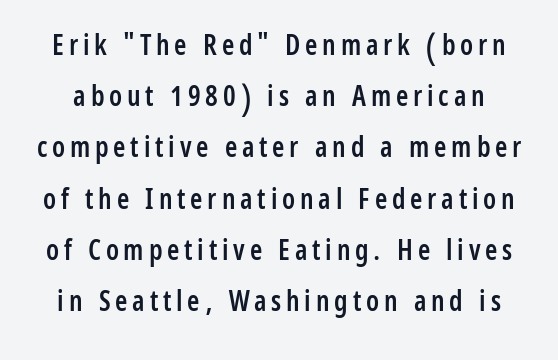
The rendering uses natural spacing where letterforms have individual widths. Caption: semibold face, moderately heavy strokes. Every stem runs plumb, perpendicular to the baseline. Each letter's strokes conclude bluntly, with no projecting serifs. Just letters on the line, the space beneath them empty.
